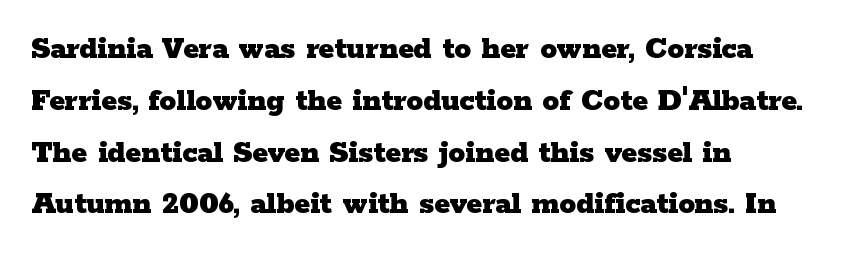
Q: Is the text bold? A: Yes.
Q: Is the text italic (slanted)? A: No, it is upright.
Q: Is the typeface a serif or a sans-serif typeface? A: Serif.
Q: Is the text underlined? A: No.
Q: How is the paragraph aligned? A: Left-aligned.
Q: Is the spacing between letters normal or unusually wide? A: Normal.
Q: Is the spacing between lines tight, normal or loose? A: Normal.
Q: Width (condensed, normal, or wide)? A: Wide.
Q: Stroke contrast? A: Low.
Q: x-height? A: Medium.
Q: Monospaced? A: No.
